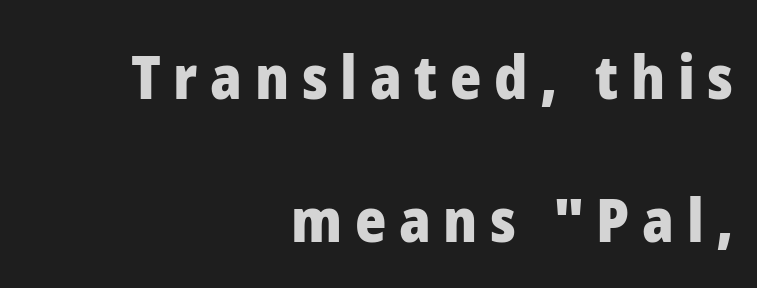
The lines are quadded right. A typesetter would call this leading open, well beyond the default. You could only call the tracking loose — the letters float apart. Nope, not italic — everything's standing straight. Each letter keeps its own natural width here, so spacing adapts to shape. The designer went with a sans here, leaving each stem footless.
